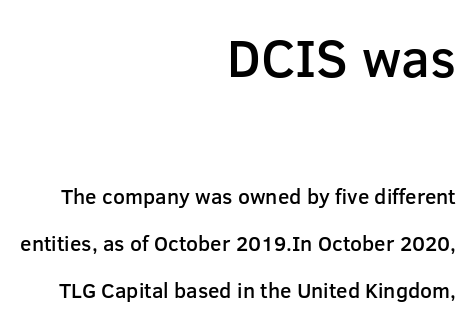
Q: Is the text bold? A: Semi-bold.
Q: Is the text italic (slanted)? A: No, it is upright.
Q: Is the typeface a serif or a sans-serif typeface? A: Sans-serif.
Q: Is the text underlined? A: No.
Q: How is the paragraph aligned? A: Right-aligned.
Q: Is the spacing between letters normal or unusually wide? A: Normal.
Q: Is the spacing between lines tight, normal or loose? A: Loose.
Q: Which block of text is set in a larger size, the first (top) or the second (bottom)? A: The first (top) one.
Q: Width (condensed, normal, or wide)? A: Normal.
Q: Stroke contrast? A: Low.
Q: x-height? A: Medium.
Q: Monospaced? A: No.
